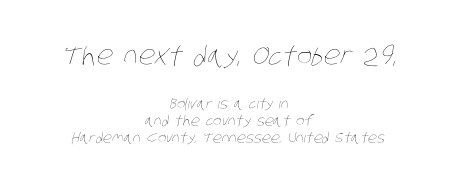
{"bold": "no", "underline": "no", "align": "center", "line_spacing_ratio": 1.22, "letter_spacing": "normal", "letter_spacing_em": 0.0, "larger_block": "first", "size_ratio": 1.86, "glyph_px": 26}
